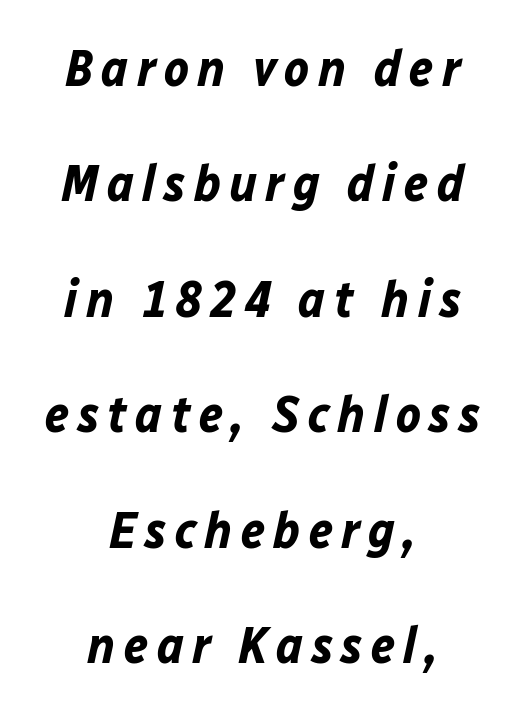
Q: Is the text bold? A: Yes.
Q: Is the text italic (slanted)? A: Yes, it leans right by about 12 degrees.
Q: Is the text underlined? A: No.
Q: How is the paragraph aligned? A: Centered.
Q: Is the spacing between lines tight, normal or loose? A: Loose.
Q: Width (condensed, normal, or wide)? A: Normal.
Q: Stroke contrast? A: Low.
Q: x-height? A: Medium.
Q: Monospaced? A: No.
